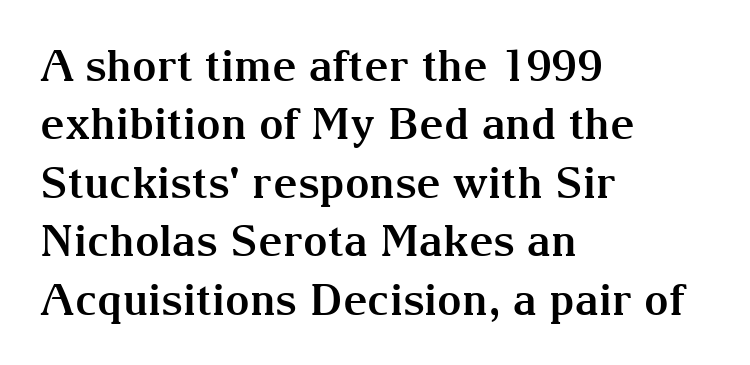
Q: Is the text bold? A: Yes.
Q: Is the text italic (slanted)? A: No, it is upright.
Q: Is the typeface a serif or a sans-serif typeface? A: Serif.
Q: Is the text underlined? A: No.
Q: How is the paragraph aligned? A: Left-aligned.
Q: Is the spacing between letters normal or unusually wide? A: Normal.
Q: Is the spacing between lines tight, normal or loose? A: Normal.
Q: Width (condensed, normal, or wide)? A: Normal.
Q: Stroke contrast? A: Medium.
Q: x-height? A: Medium.
Q: Monospaced? A: No.
